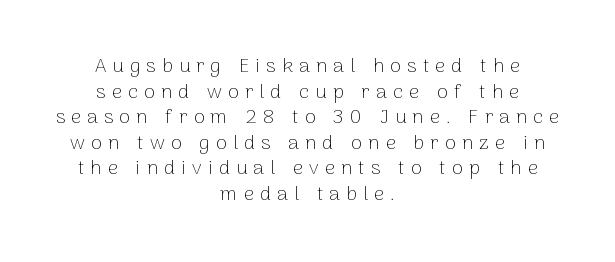
Q: Is the text bold? A: No.
Q: Is the text italic (slanted)? A: No, it is upright.
Q: Is the text underlined? A: No.
Q: How is the paragraph aligned? A: Centered.
Q: Is the spacing between letters normal or unusually wide? A: Unusually wide.
Q: Is the spacing between lines tight, normal or loose? A: Normal.
